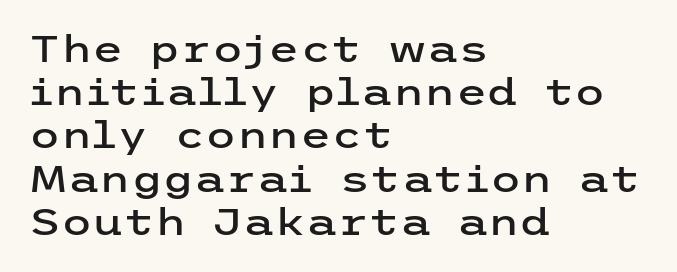
{"serif": "no", "italic": "no", "width": "wide", "stroke_contrast": "low", "x_height": "medium", "underline": "no", "align": "left", "line_spacing_ratio": 1.2, "letter_spacing": "normal", "letter_spacing_em": 0.0, "glyph_px": 36}
